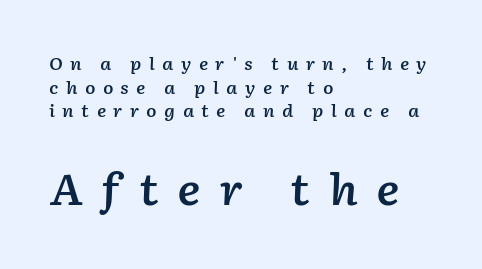
{"italic": "yes", "lean": "right", "slant_degrees": 2, "bold": "semi", "weight": "semibold", "width": "normal", "stroke_contrast": "low", "x_height": "medium", "monospaced": "no", "underline": "no", "align": "left", "line_spacing": "normal", "line_spacing_ratio": 1.39, "letter_spacing": "wide", "letter_spacing_em": 0.43, "larger_block": "second", "size_ratio": 2.53, "glyph_px": 43}
